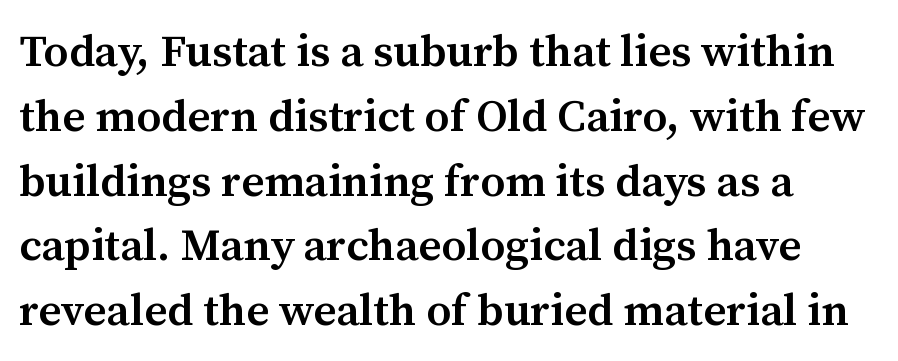
Q: Is the text bold? A: Semi-bold.
Q: Is the text italic (slanted)? A: No, it is upright.
Q: Is the typeface a serif or a sans-serif typeface? A: Serif.
Q: Is the text underlined? A: No.
Q: Is the spacing between letters normal or unusually wide? A: Normal.
Q: Is the spacing between lines tight, normal or loose? A: Normal.
Q: Width (condensed, normal, or wide)? A: Normal.
Q: Stroke contrast? A: Medium.
Q: x-height? A: Medium.
Q: Monospaced? A: No.
